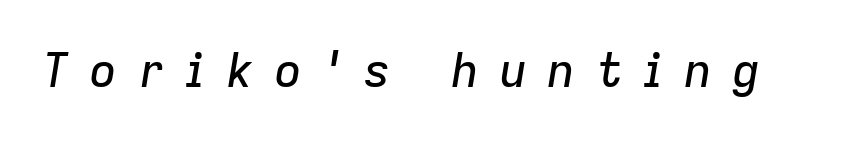
Q: Is the text italic (slanted)? A: Yes, it leans right by about 9 degrees.
Q: Is the text underlined? A: No.
Q: Is the spacing between letters normal or unusually wide? A: Unusually wide.
Q: Width (condensed, normal, or wide)? A: Normal.
Q: Stroke contrast? A: Low.
Q: x-height? A: Medium.
Q: Monospaced? A: No.
